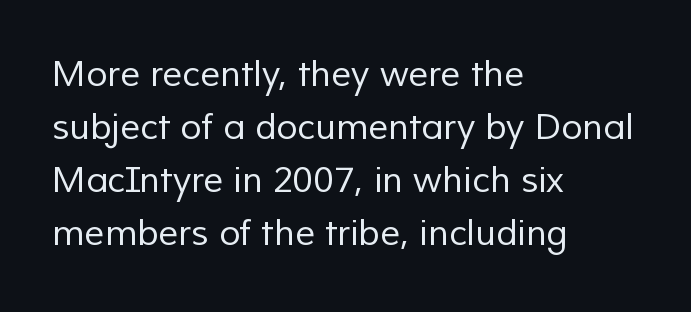
Check under the words: just untouched page. A sans-serif font was chosen for this passage. Standard letterfit; no display-style spreading of the glyphs. Think of a printed novel: that variable character pitch is what you see here.
